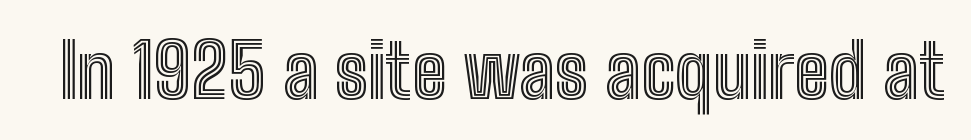
The image shows 75 px condensed type, upright; set normal letter spacing, not underlined; a medium x-height.
